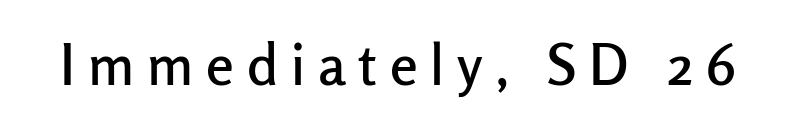
{"serif": "no", "italic": "no", "width": "normal", "stroke_contrast": "low", "x_height": "medium", "monospaced": "no", "underline": "no", "letter_spacing": "wide", "letter_spacing_em": 0.23, "glyph_px": 56}
